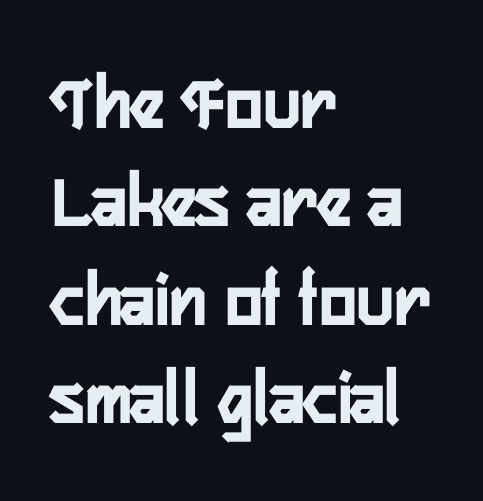
The image shows 78 px semibold, condensed sans-serif type, upright; set left-aligned, normal line spacing (1.26x), normal letter spacing, not underlined; low stroke contrast and a medium x-height.
